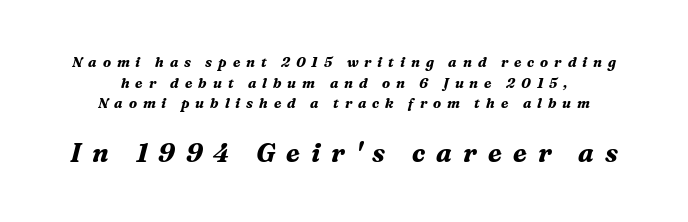
The image shows 26 px bold type, italic (leaning right); set centered, normal line spacing (1.48x), unusually wide letter spacing (+0.42 em), not underlined; the second (bottom) block is 1.86x larger.
